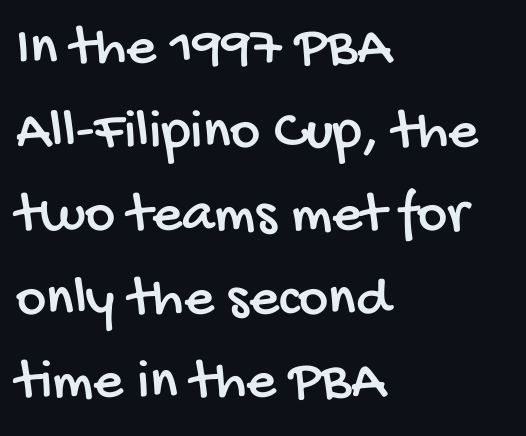
Q: Is the typeface a serif or a sans-serif typeface? A: Sans-serif.
Q: Is the text underlined? A: No.
Q: How is the paragraph aligned? A: Left-aligned.
Q: Is the spacing between letters normal or unusually wide? A: Normal.
Q: Is the spacing between lines tight, normal or loose? A: Normal.
Q: Width (condensed, normal, or wide)? A: Condensed.
Q: Stroke contrast? A: Low.
Q: x-height? A: Large.
Q: Monospaced? A: No.
